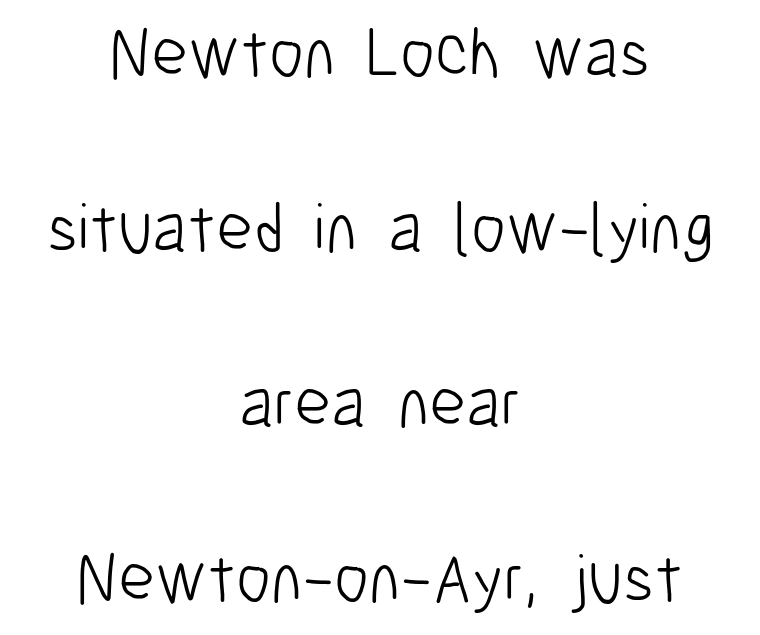
How would I describe the line gaps? Wide and relaxed. Quick note: underline off. Regarding serifs, this sample does without them. Vertical stems look standard width or narrower in stroke.
